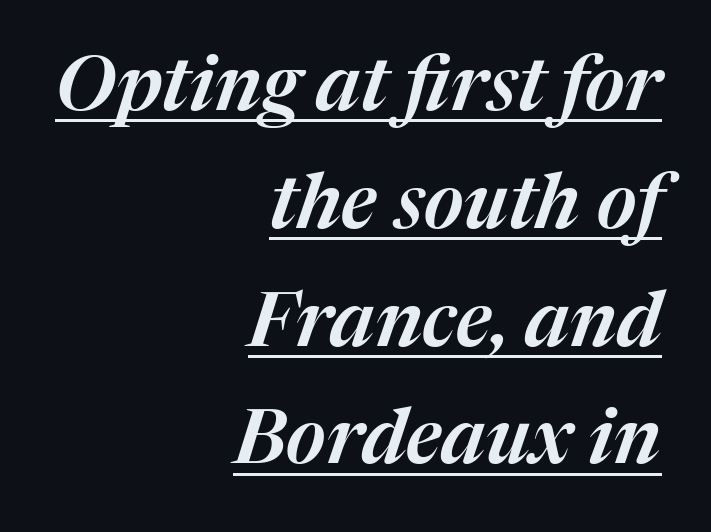
The image shows 77 px text type, italic (leaning right); set right-aligned, normal line spacing (1.53x), normal letter spacing, underlined; medium stroke contrast and a medium x-height.
